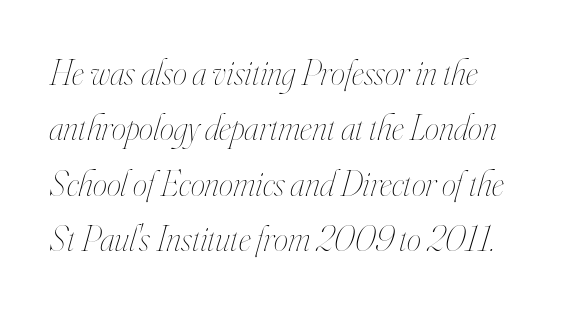
Q: Is the text bold? A: No.
Q: Is the text italic (slanted)? A: Yes, it leans right by about 16 degrees.
Q: Is the text underlined? A: No.
Q: Is the spacing between letters normal or unusually wide? A: Normal.
Q: Is the spacing between lines tight, normal or loose? A: Normal.
Q: Width (condensed, normal, or wide)? A: Condensed.
Q: Stroke contrast? A: High.
Q: x-height? A: Small.
Q: Monospaced? A: No.
